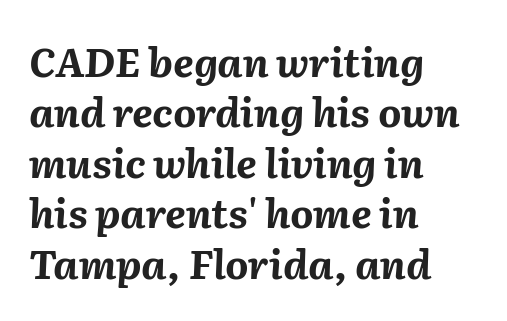
{"italic": "yes", "lean": "right", "slant_degrees": 2, "bold": "yes", "weight": "bold", "width": "normal", "stroke_contrast": "medium", "x_height": "medium", "monospaced": "no", "underline": "no", "align": "left", "line_spacing": "normal", "line_spacing_ratio": 1.26, "letter_spacing": "normal", "letter_spacing_em": 0.0, "glyph_px": 40}
